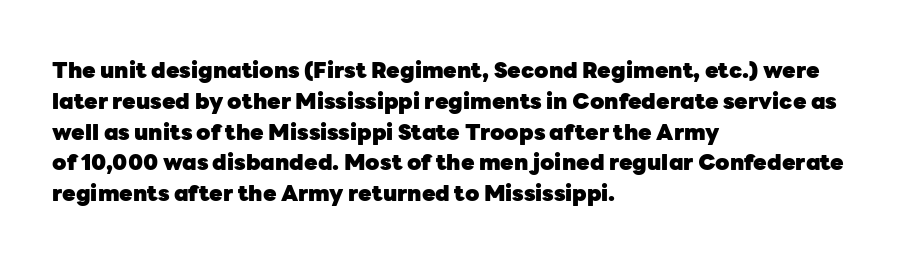
{"italic": "no", "bold": "yes", "underline": "no", "align": "left", "line_spacing": "normal", "line_spacing_ratio": 1.4, "letter_spacing": "normal", "letter_spacing_em": 0.0, "glyph_px": 22}
